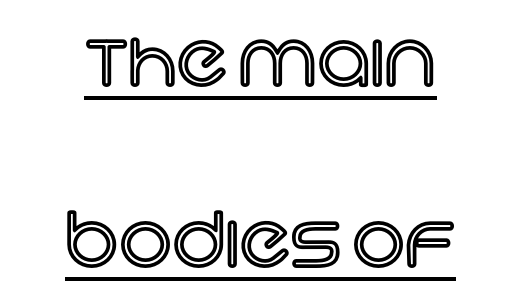
Q: Is the text italic (slanted)? A: No, it is upright.
Q: Is the text underlined? A: Yes.
Q: How is the paragraph aligned? A: Centered.
Q: Is the spacing between letters normal or unusually wide? A: Normal.
Q: Is the spacing between lines tight, normal or loose? A: Loose.
Q: Width (condensed, normal, or wide)? A: Normal.
Q: x-height? A: Large.
Q: Monospaced? A: No.
